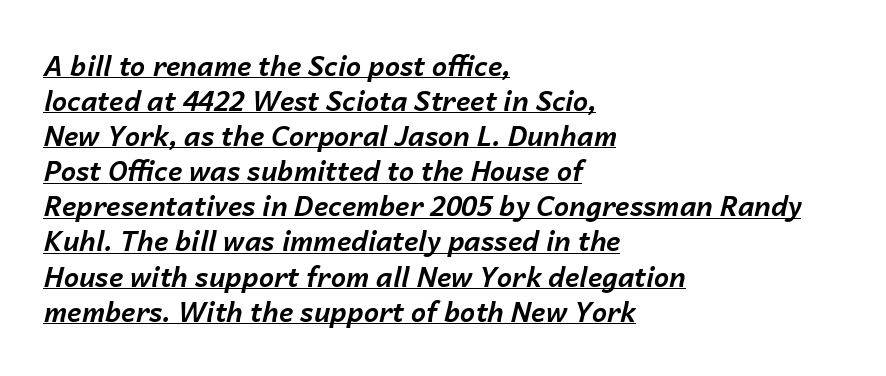
{"italic": "yes", "lean": "right", "slant_degrees": 14, "bold": "yes", "underline": "yes", "align": "left", "line_spacing": "normal", "line_spacing_ratio": 1.3, "letter_spacing": "normal", "letter_spacing_em": 0.0, "glyph_px": 27}
